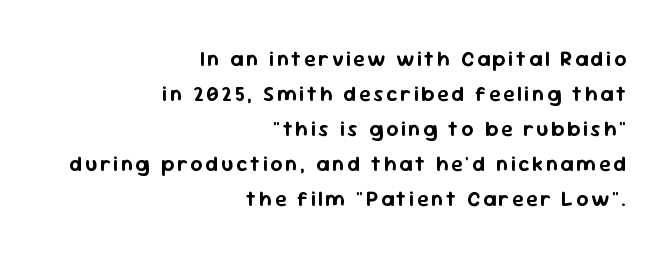
The image shows 21 px text type, upright; set right-aligned, normal line spacing (1.67x), not underlined.
